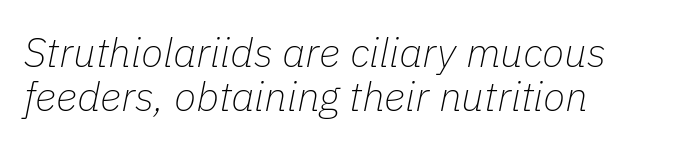
Q: Is the text bold? A: No.
Q: Is the text italic (slanted)? A: Yes, it leans right by about 11 degrees.
Q: Is the text underlined? A: No.
Q: How is the paragraph aligned? A: Left-aligned.
Q: Is the spacing between letters normal or unusually wide? A: Normal.
Q: Is the spacing between lines tight, normal or loose? A: Tight.
Q: Width (condensed, normal, or wide)? A: Normal.
Q: Stroke contrast? A: Low.
Q: x-height? A: Medium.
Q: Monospaced? A: No.
